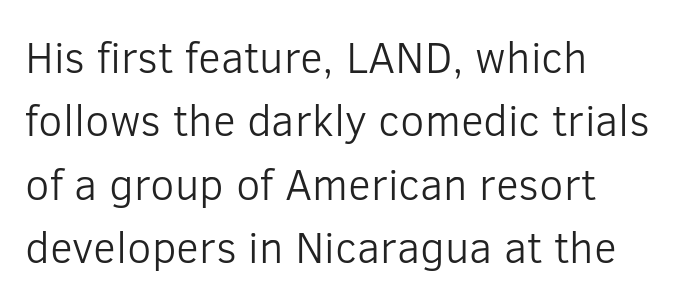
Q: Is the text bold? A: No.
Q: Is the text italic (slanted)? A: No, it is upright.
Q: Is the typeface a serif or a sans-serif typeface? A: Sans-serif.
Q: Is the text underlined? A: No.
Q: How is the paragraph aligned? A: Left-aligned.
Q: Is the spacing between letters normal or unusually wide? A: Normal.
Q: Is the spacing between lines tight, normal or loose? A: Normal.
Q: Width (condensed, normal, or wide)? A: Normal.
Q: Stroke contrast? A: Low.
Q: x-height? A: Medium.
Q: Monospaced? A: No.
